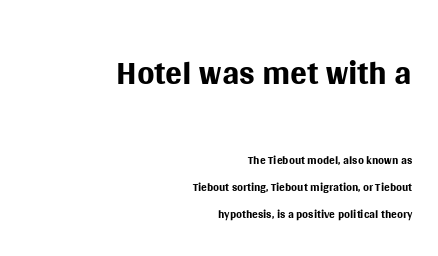
Larger block? The one above; the one below is distinctly smaller. A quiet, ordinary-to-light weight characterises the typeface. This is roman type, the default non-slanted kind. The font family rendered here belongs to the sans-serif group. Reading down the column, the eye jumps a familiar distance to each next line. This sample uses plain, unmodified letter spacing.
